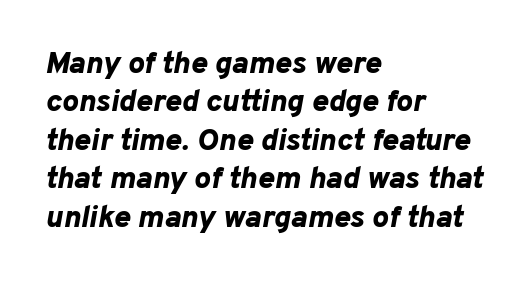
Q: Is the text bold? A: Yes.
Q: Is the text italic (slanted)? A: Yes, it leans right by about 10 degrees.
Q: Is the text underlined? A: No.
Q: How is the paragraph aligned? A: Left-aligned.
Q: Is the spacing between letters normal or unusually wide? A: Normal.
Q: Width (condensed, normal, or wide)? A: Normal.
Q: Stroke contrast? A: Low.
Q: x-height? A: Medium.
Q: Monospaced? A: No.
